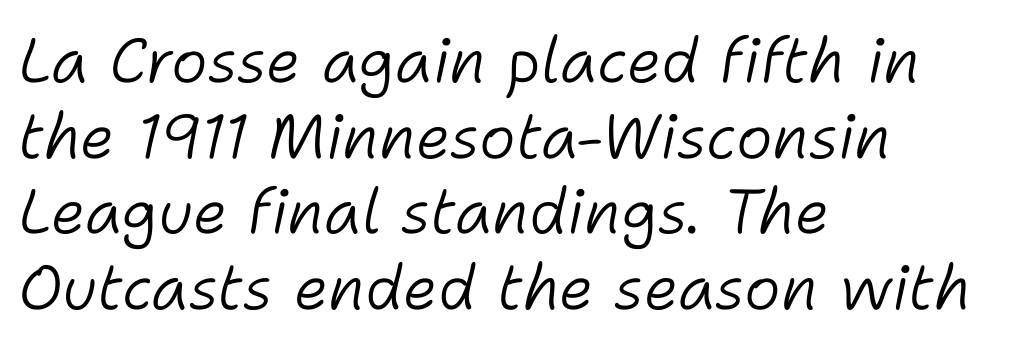
The image shows 62 px light type, italic (leaning right); set left-aligned, line spacing 1.22x, normal letter spacing, not underlined; low stroke contrast and a medium x-height.
